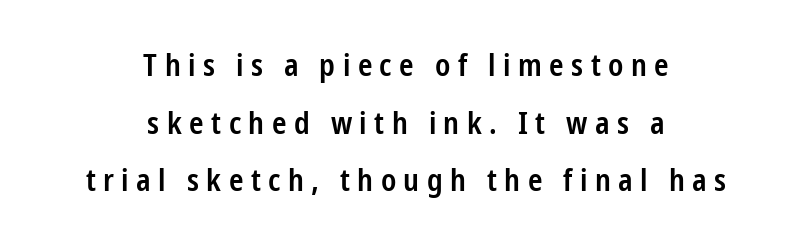
{"serif": "no", "italic": "no", "bold": "semi", "weight": "semibold", "width": "condensed", "stroke_contrast": "low", "x_height": "medium", "monospaced": "no", "underline": "no", "align": "center", "line_spacing_ratio": 1.86, "letter_spacing": "wide", "letter_spacing_em": 0.24, "glyph_px": 31}
